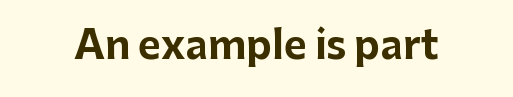
Q: Is the text bold? A: Yes.
Q: Is the text italic (slanted)? A: No, it is upright.
Q: Is the typeface a serif or a sans-serif typeface? A: Sans-serif.
Q: Is the text underlined? A: No.
Q: Is the spacing between letters normal or unusually wide? A: Normal.
Q: Width (condensed, normal, or wide)? A: Normal.
Q: Stroke contrast? A: Low.
Q: x-height? A: Medium.
Q: Monospaced? A: No.
